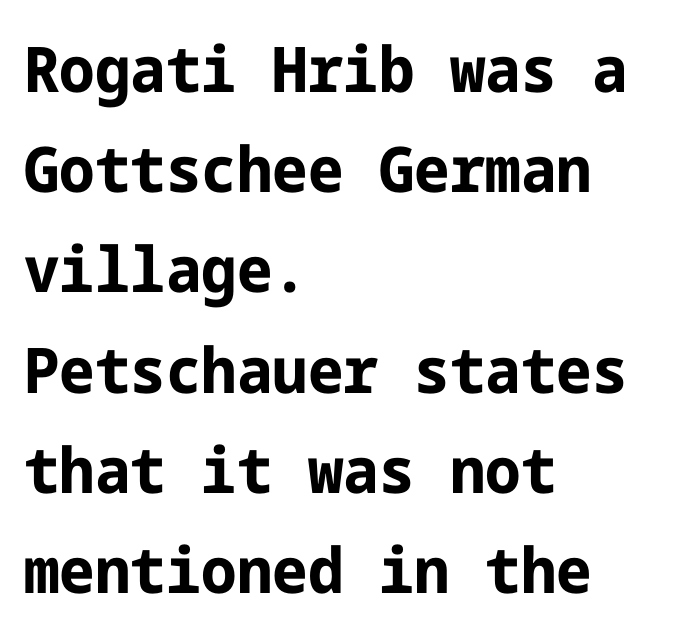
Q: Is the text bold? A: Yes.
Q: Is the text italic (slanted)? A: No, it is upright.
Q: Is the typeface a serif or a sans-serif typeface? A: Sans-serif.
Q: Is the text underlined? A: No.
Q: How is the paragraph aligned? A: Left-aligned.
Q: Is the spacing between letters normal or unusually wide? A: Normal.
Q: Is the spacing between lines tight, normal or loose? A: Normal.
Q: Width (condensed, normal, or wide)? A: Normal.
Q: Stroke contrast? A: Low.
Q: x-height? A: Medium.
